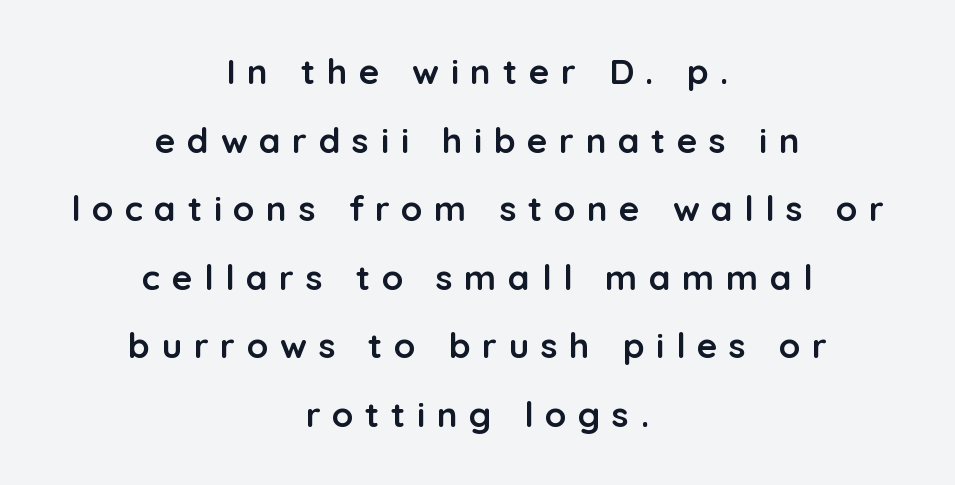
There is plenty of visible air inserted between adjacent glyphs. Note: no serifs on the glyphs. The strokes are fattened all the way to bold. This sample is center-justified, so both line endings float freely. Line spacing here is loose. Is this a fixed-width face? No — the glyphs have proportional, varying widths.
